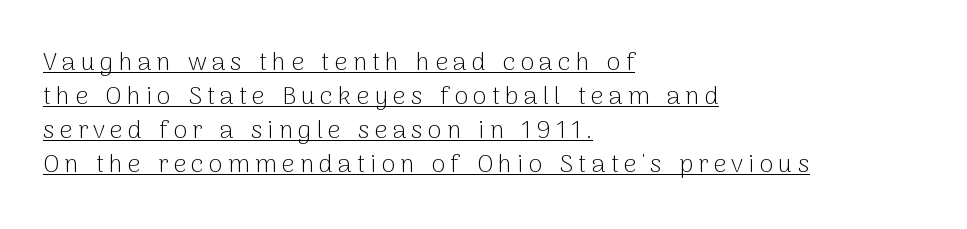
The words here are underlined. Posture: straight, roman, zero tilt. Letters have the restrained weight of plain body copy at most. Rows of type keep a routine distance in the vertical direction. The tracking jumps out immediately: characters are airy and widely separated. Is the block centered? No — it sits flush against the left margin.
